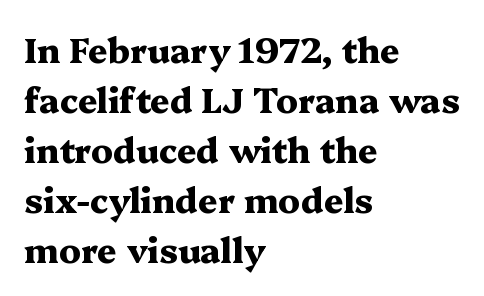
The image shows 34 px heavy, wide serif type, upright; set left-aligned, normal line spacing (1.47x), normal letter spacing, not underlined; medium stroke contrast and a medium x-height.
